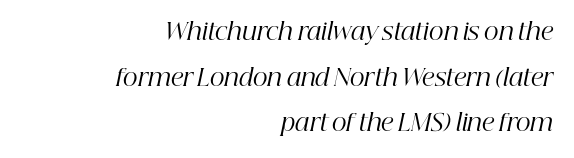
The image shows 23 px text type, italic (leaning right); set right-aligned, loose line spacing (1.98x), normal letter spacing, not underlined.
